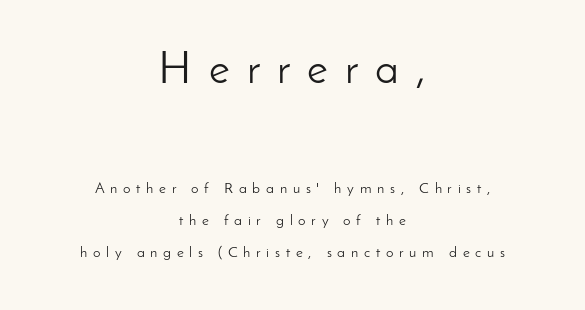
Q: Is the text bold? A: No.
Q: Is the text italic (slanted)? A: No, it is upright.
Q: Is the typeface a serif or a sans-serif typeface? A: Sans-serif.
Q: Is the text underlined? A: No.
Q: How is the paragraph aligned? A: Centered.
Q: Is the spacing between letters normal or unusually wide? A: Unusually wide.
Q: Is the spacing between lines tight, normal or loose? A: Loose.
Q: Which block of text is set in a larger size, the first (top) or the second (bottom)? A: The first (top) one.
Q: Width (condensed, normal, or wide)? A: Normal.
Q: Stroke contrast? A: Low.
Q: x-height? A: Small.
Q: Monospaced? A: No.
